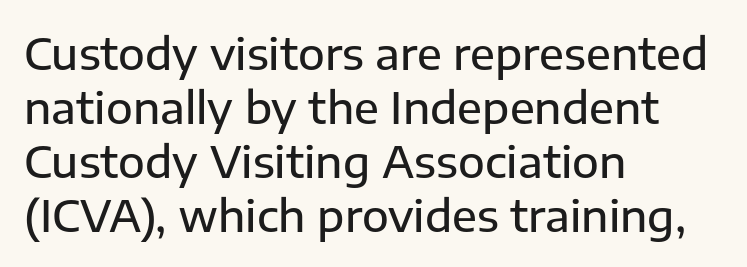
Q: Is the text italic (slanted)? A: No, it is upright.
Q: Is the typeface a serif or a sans-serif typeface? A: Sans-serif.
Q: Is the text underlined? A: No.
Q: How is the paragraph aligned? A: Left-aligned.
Q: Is the spacing between letters normal or unusually wide? A: Normal.
Q: Width (condensed, normal, or wide)? A: Normal.
Q: Stroke contrast? A: Low.
Q: x-height? A: Medium.
Q: Monospaced? A: No.
